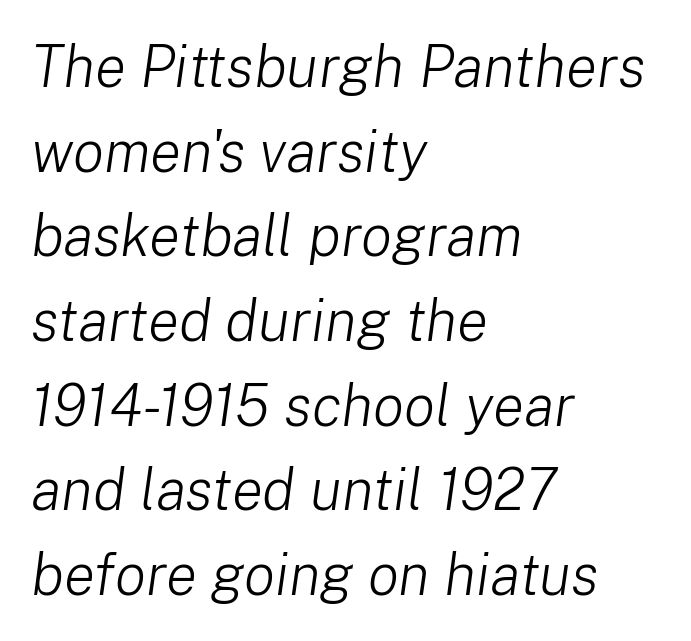
{"italic": "yes", "lean": "right", "slant_degrees": 8, "bold": "no", "weight": "light", "width": "normal", "stroke_contrast": "low", "x_height": "medium", "monospaced": "no", "underline": "no", "align": "left", "line_spacing": "normal", "line_spacing_ratio": 1.46, "letter_spacing": "normal", "letter_spacing_em": 0.0, "glyph_px": 58}
